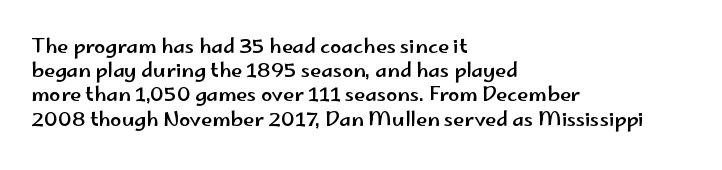
{"italic": "no", "underline": "no", "align": "left", "line_spacing_ratio": 1.21, "letter_spacing": "normal", "letter_spacing_em": 0.0, "glyph_px": 20}
